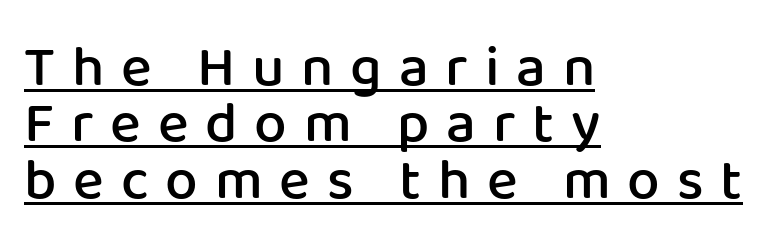
The image shows 58 px semibold sans-serif type, upright; set left-aligned, tight line spacing (0.97x), unusually wide letter spacing (+0.29 em), underlined; low stroke contrast and a medium x-height.
